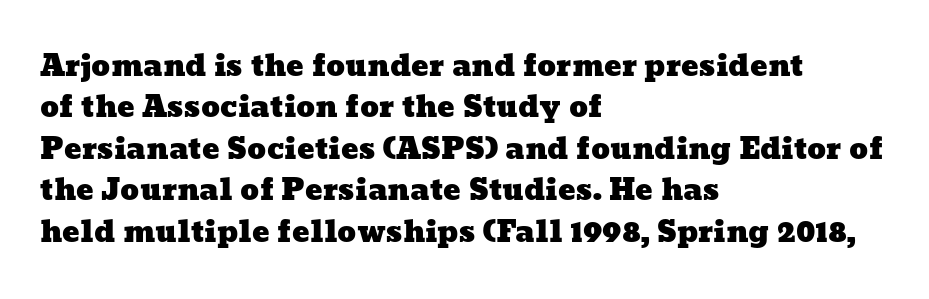
The image shows 29 px wide type; set left-aligned, normal line spacing (1.43x), normal letter spacing, not underlined; low stroke contrast and a medium x-height.
